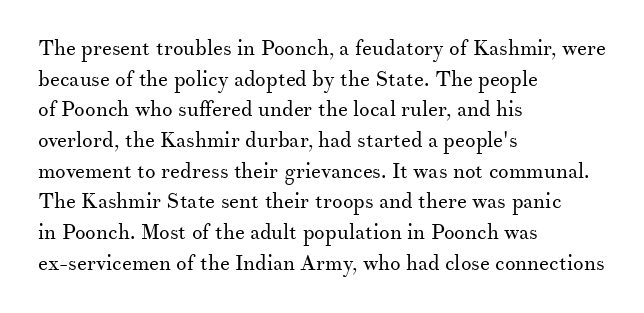
The strip under each line holds only bare page. The lines in this sample share a left origin and differ only in where they stop. The block of text has a typical density, with ordinary space between rows. A typesetter would call this zero additional tracking. Each stroke keeps to a modest, everyday thickness or less. Style check: upright.
